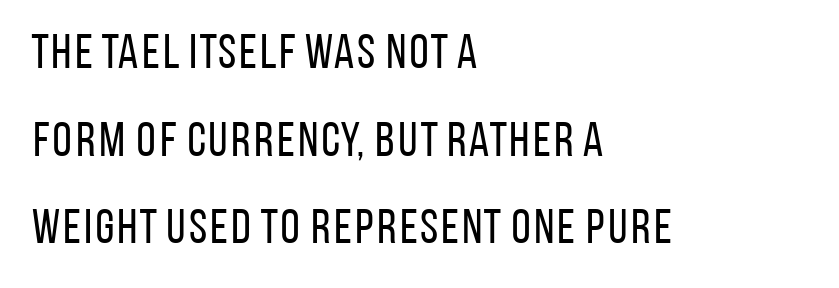
The baseline area is clear. Which margin do the lines hug? The left one — the right edge is uneven. Think of a printed novel: that variable character pitch is what you see here. No letter is thick-stroked: the sample isn't bold. The letterforms sit shoulder to shoulder at normal distance.
